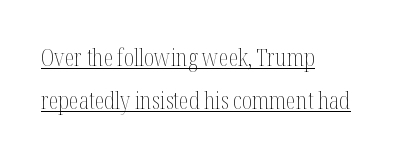
Posture: upright roman. The rendering anchors every line to the left-hand side. Caption: standard tracking, unaltered. Weight: not bold — regular or lighter. The sample's only ornament is a line tracing under the words.
